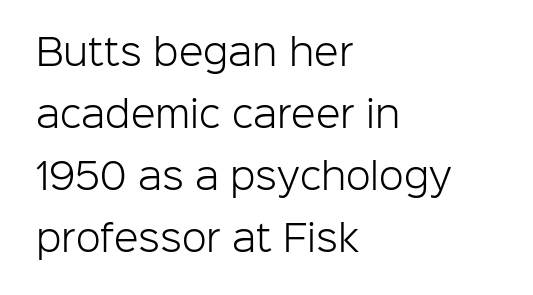
{"serif": "no", "italic": "no", "bold": "no", "weight": "light", "width": "normal", "stroke_contrast": "low", "x_height": "medium", "monospaced": "no", "underline": "no", "align": "left", "line_spacing_ratio": 1.72, "letter_spacing": "normal", "letter_spacing_em": 0.0, "glyph_px": 36}
